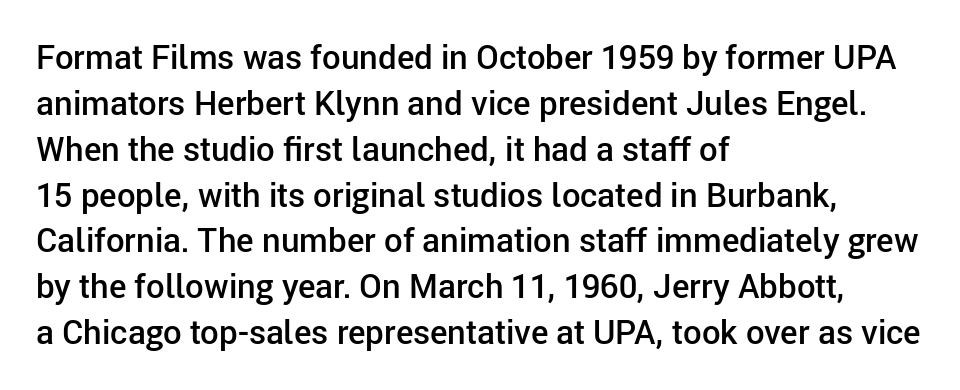
{"serif": "no", "italic": "no", "bold": "semi", "weight": "semibold", "width": "normal", "stroke_contrast": "low", "x_height": "medium", "monospaced": "no", "underline": "no", "align": "left", "line_spacing": "normal", "line_spacing_ratio": 1.39, "letter_spacing": "normal", "letter_spacing_em": 0.0, "glyph_px": 33}
